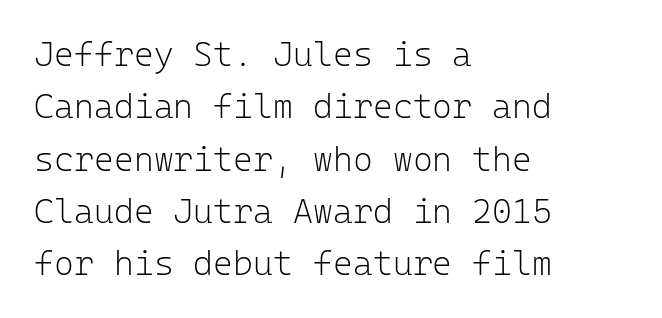
The image shows 34 px light sans-serif type, upright, monospaced; set left-aligned, normal line spacing (1.54x), normal letter spacing, not underlined; low stroke contrast and a medium x-height.
